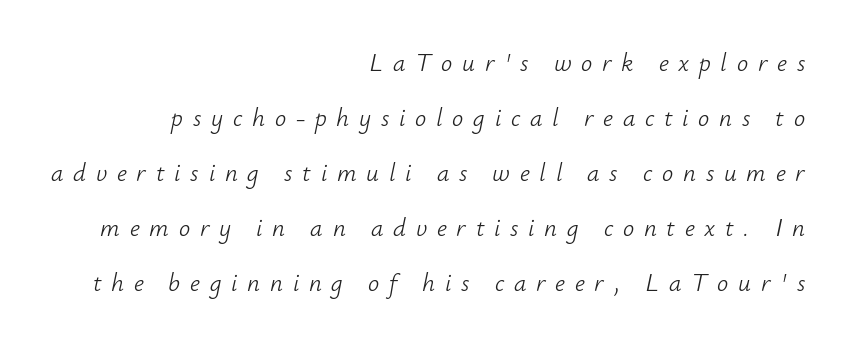
{"italic": "yes", "lean": "right", "slant_degrees": 12, "bold": "no", "underline": "no", "align": "right", "line_spacing": "loose", "line_spacing_ratio": 2.2, "letter_spacing": "wide", "letter_spacing_em": 0.39, "glyph_px": 25}
